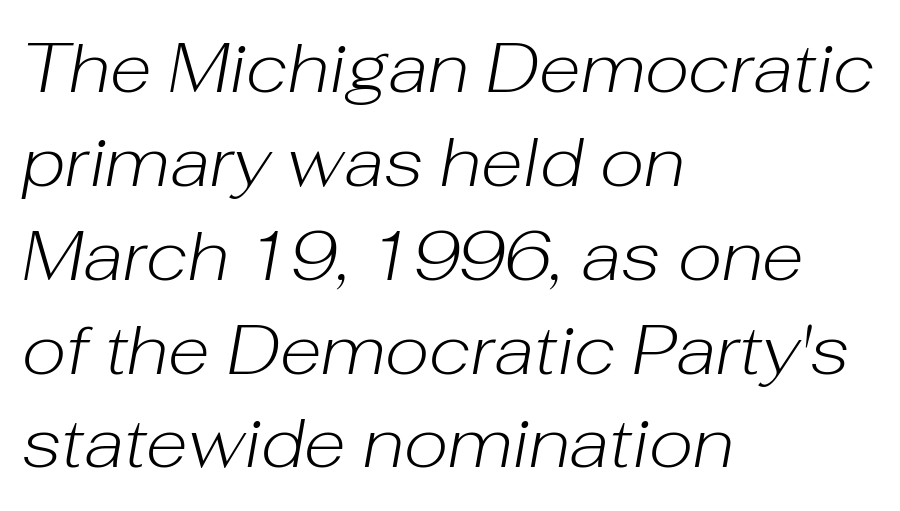
The image shows 69 px light type, italic (leaning right); set left-aligned, normal line spacing (1.36x), normal letter spacing, not underlined; low stroke contrast and a medium x-height.
